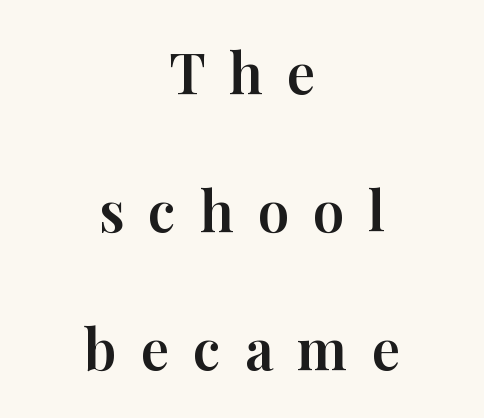
{"serif": "yes", "italic": "no", "width": "normal", "stroke_contrast": "high", "x_height": "medium", "monospaced": "no", "underline": "no", "align": "center", "line_spacing": "loose", "line_spacing_ratio": 2.46, "letter_spacing": "wide", "letter_spacing_em": 0.43, "glyph_px": 56}
